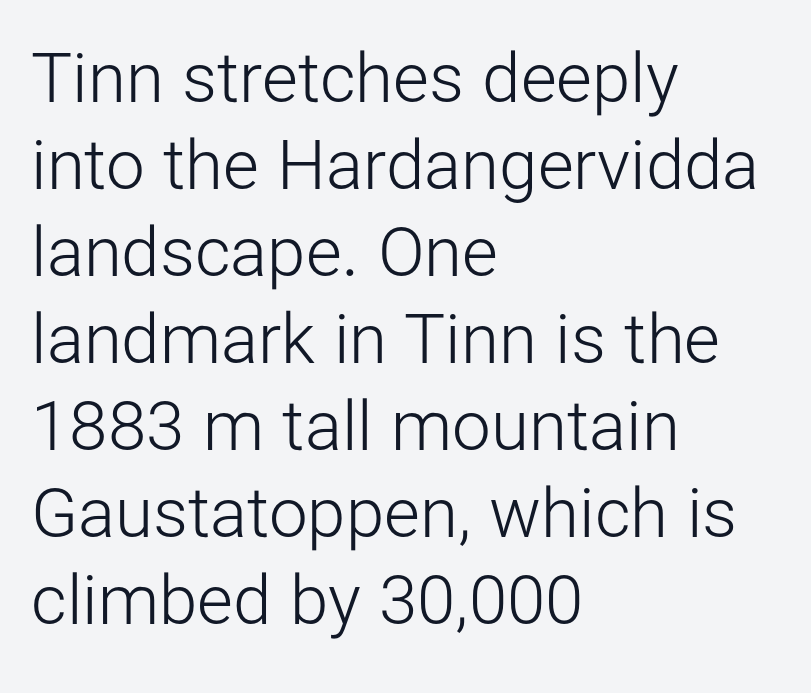
Italic? Not at all — the glyphs are vertical. The strokes carry an ordinary text weight at most. The compositor pushed each line to the left boundary. Proportional: the letters do not fall into vertical columns.
